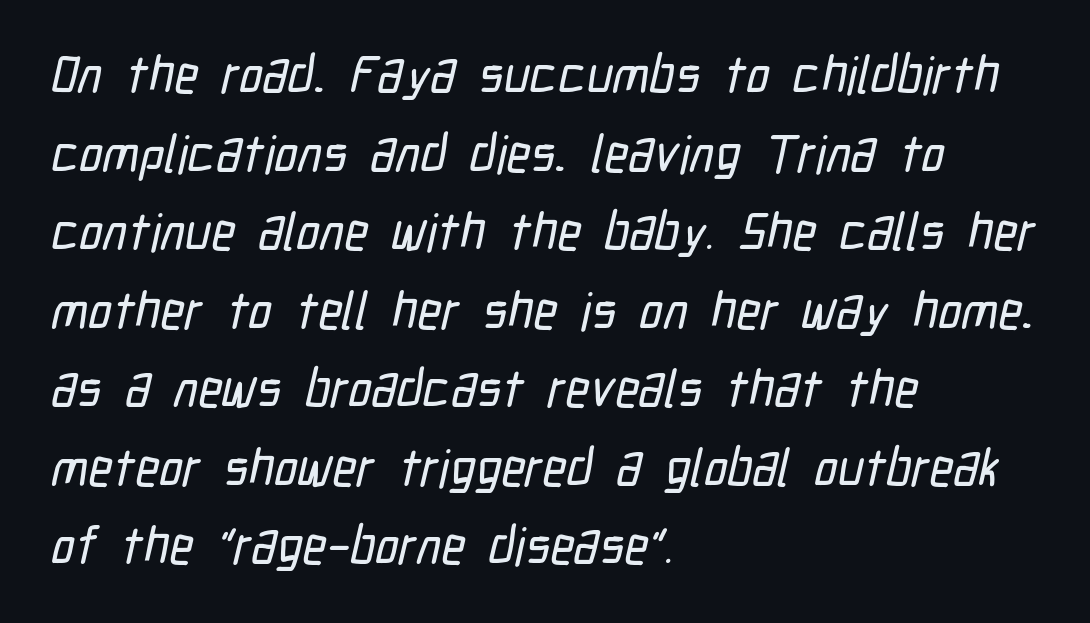
The image shows 52 px condensed sans-serif type; set left-aligned, normal line spacing (1.51x), normal letter spacing, not underlined; low stroke contrast and a medium x-height.
